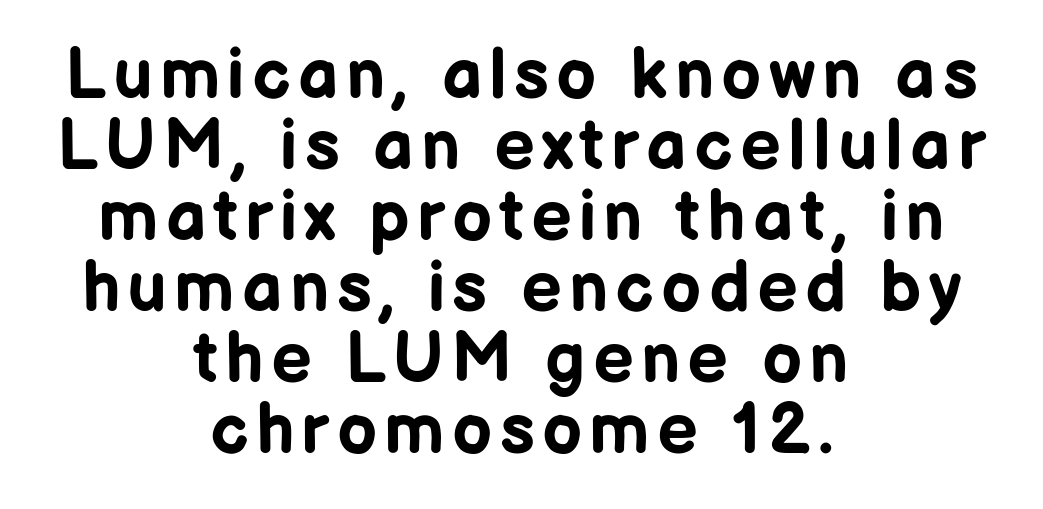
The image shows 71 px bold sans-serif type, upright; set centered, tight line spacing (1.0x), not underlined; low stroke contrast and a medium x-height.
